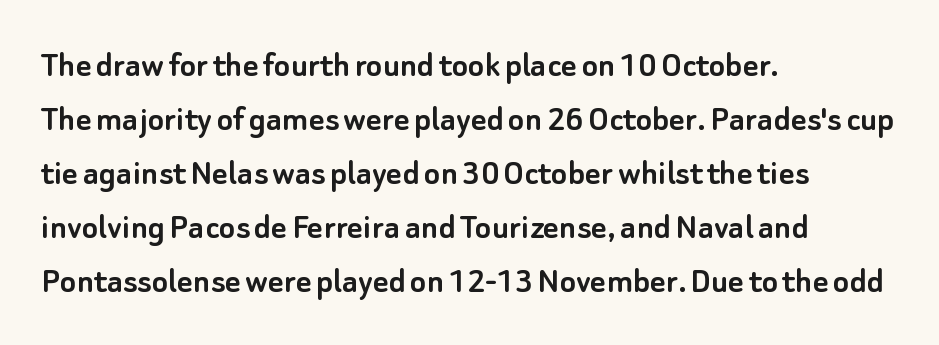
Q: Is the text italic (slanted)? A: No, it is upright.
Q: Is the typeface a serif or a sans-serif typeface? A: Sans-serif.
Q: Is the text underlined? A: No.
Q: How is the paragraph aligned? A: Left-aligned.
Q: Is the spacing between letters normal or unusually wide? A: Normal.
Q: Is the spacing between lines tight, normal or loose? A: Normal.
Q: Width (condensed, normal, or wide)? A: Normal.
Q: Stroke contrast? A: Low.
Q: x-height? A: Small.
Q: Monospaced? A: No.
